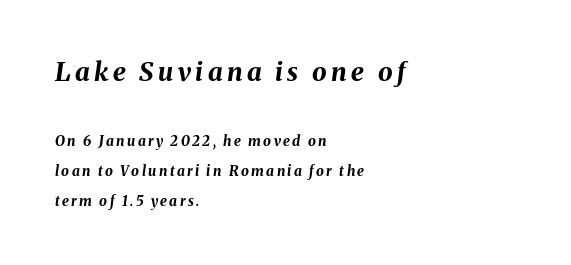
{"italic": "yes", "lean": "right", "slant_degrees": 8, "bold": "yes", "underline": "no", "align": "left", "line_spacing": "loose", "line_spacing_ratio": 2.15, "larger_block": "first", "size_ratio": 1.86, "glyph_px": 26}
